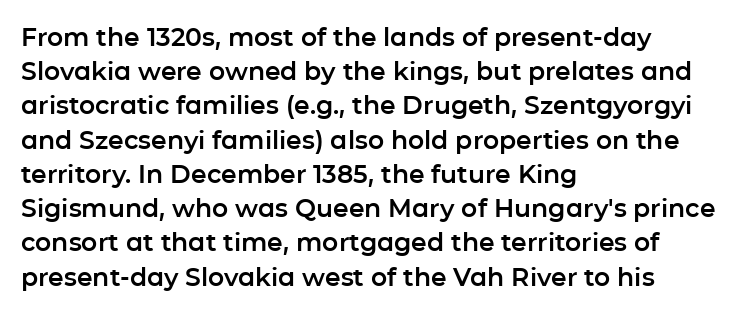
The lettering holds an erect, upright posture throughout. Nobody drew a line under any word here. This rendering uses left alignment, leaving the right contour irregular. Each new line begins a customary step beneath the previous one. Students, note that the glyphs here touch the page at normal intervals.
